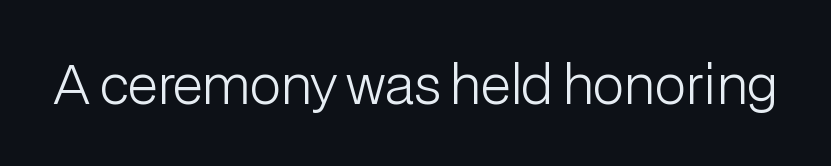
Q: Is the text bold? A: No.
Q: Is the text italic (slanted)? A: No, it is upright.
Q: Is the typeface a serif or a sans-serif typeface? A: Sans-serif.
Q: Is the text underlined? A: No.
Q: Is the spacing between letters normal or unusually wide? A: Normal.
Q: Width (condensed, normal, or wide)? A: Normal.
Q: Stroke contrast? A: Low.
Q: x-height? A: Medium.
Q: Monospaced? A: No.
